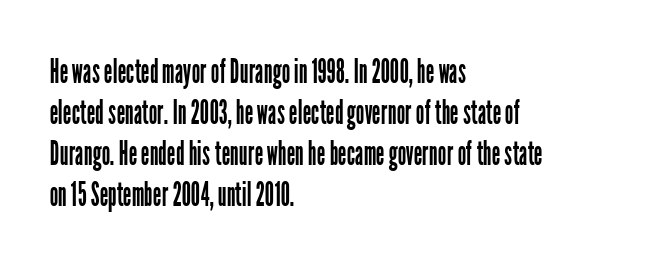
The passage is arranged the way most books set body copy — flush left. The font's upright variant was chosen for this text. The type is set solid horizontally, with unmodified tracking. The weight tops out at a normal text grade. A clean baseline with only descenders dipping below it. This sample has the flowing, uneven cadence of proportional lettering.
